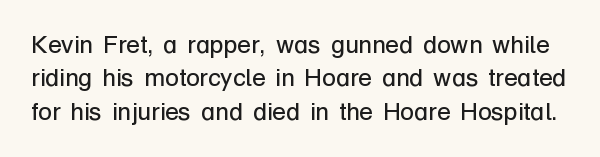
A typesetter would mark this as roman, not italic. Unmarked baselines from the first word to the last. The line texture is even and compact thanks to regular tracking. Reading down the column, the eye jumps a familiar distance to each next line.
